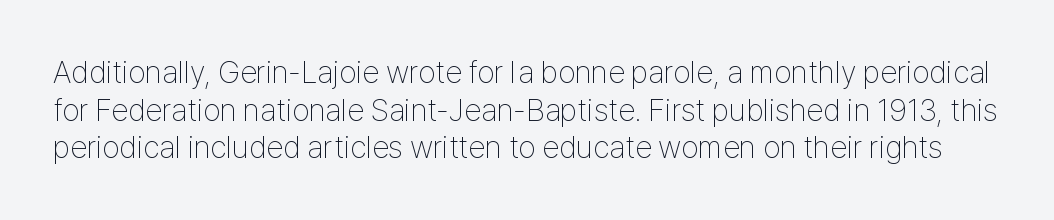
Q: Is the text bold? A: No.
Q: Is the text italic (slanted)? A: No, it is upright.
Q: Is the typeface a serif or a sans-serif typeface? A: Sans-serif.
Q: Is the text underlined? A: No.
Q: Is the spacing between letters normal or unusually wide? A: Normal.
Q: Width (condensed, normal, or wide)? A: Condensed.
Q: Stroke contrast? A: Low.
Q: x-height? A: Medium.
Q: Monospaced? A: No.
